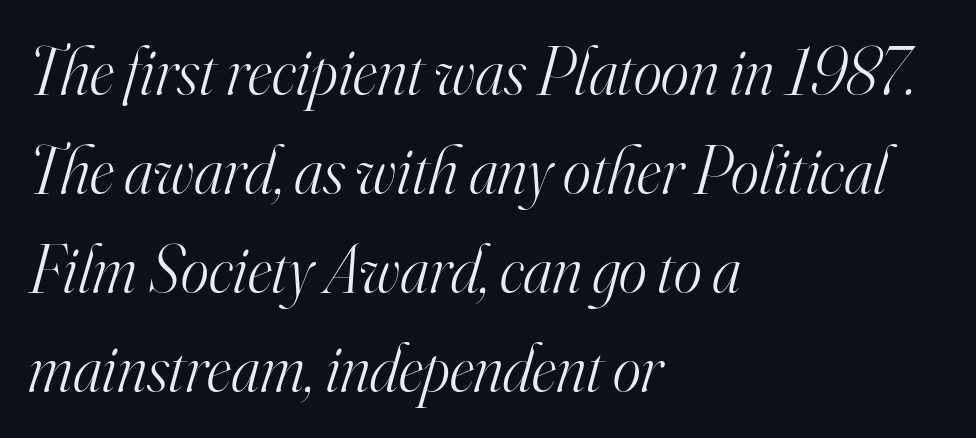
The image shows 67 px light serif type, italic (leaning right); set left-aligned, normal line spacing (1.48x), normal letter spacing, not underlined; high stroke contrast and a small x-height.
